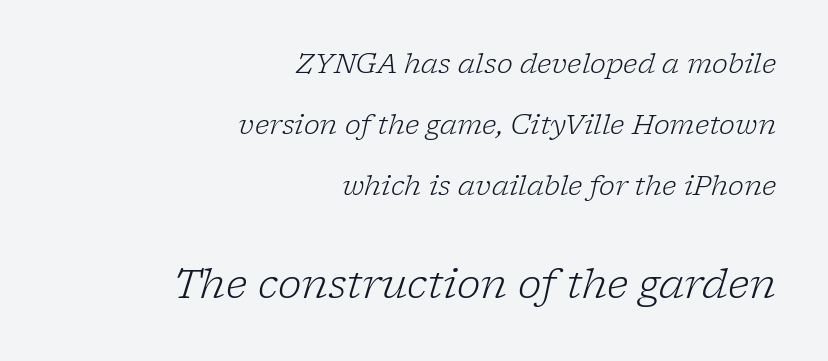
The face used here is rendered with its standard letterfit. Note: serifs present on the glyphs. The typesetting does not lean heavy: it is not bold. Note the varied advance widths — an 'i' is clearly narrower than an 'm'.
